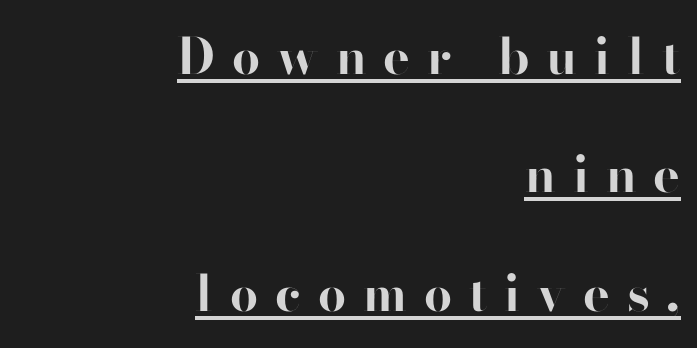
Q: Is the text bold? A: Yes.
Q: Is the text italic (slanted)? A: No, it is upright.
Q: Is the typeface a serif or a sans-serif typeface? A: Sans-serif.
Q: Is the text underlined? A: Yes.
Q: How is the paragraph aligned? A: Right-aligned.
Q: Is the spacing between letters normal or unusually wide? A: Unusually wide.
Q: Is the spacing between lines tight, normal or loose? A: Loose.
Q: Width (condensed, normal, or wide)? A: Normal.
Q: Stroke contrast? A: High.
Q: x-height? A: Small.
Q: Monospaced? A: No.
